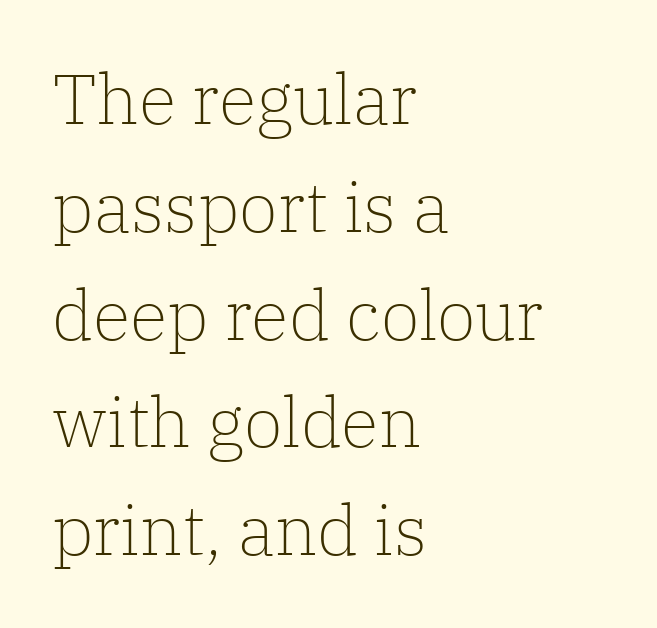
The image shows 70 px light serif type, upright; set left-aligned, normal line spacing (1.54x), normal letter spacing, not underlined; low stroke contrast and a medium x-height.
